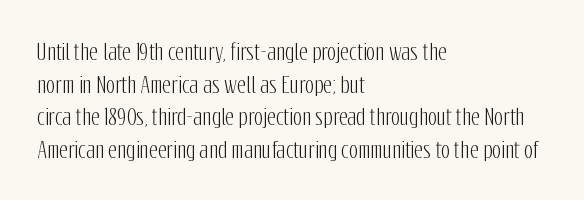
The string is rendered with underlining switched off. Successive baselines arrive at the customary interval. The paragraph shown leans on its left margin. Do the letters lean? They stand straight. The passage shown has conventional tracking throughout.
